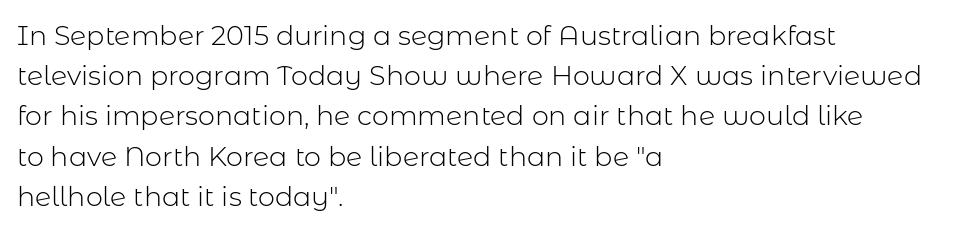
The image shows 27 px text type, upright; set left-aligned, normal line spacing (1.49x), normal letter spacing, not underlined.
